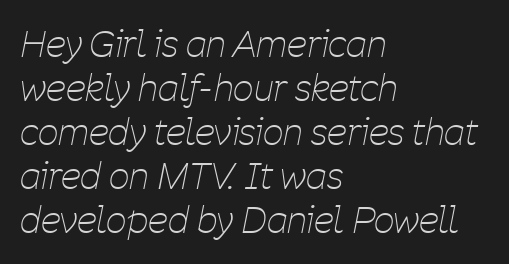
{"italic": "yes", "lean": "right", "slant_degrees": 11, "bold": "no", "weight": "thin", "width": "condensed", "stroke_contrast": "low", "x_height": "medium", "monospaced": "no", "underline": "no", "align": "left", "line_spacing_ratio": 1.22, "letter_spacing": "normal", "letter_spacing_em": 0.0, "glyph_px": 36}
